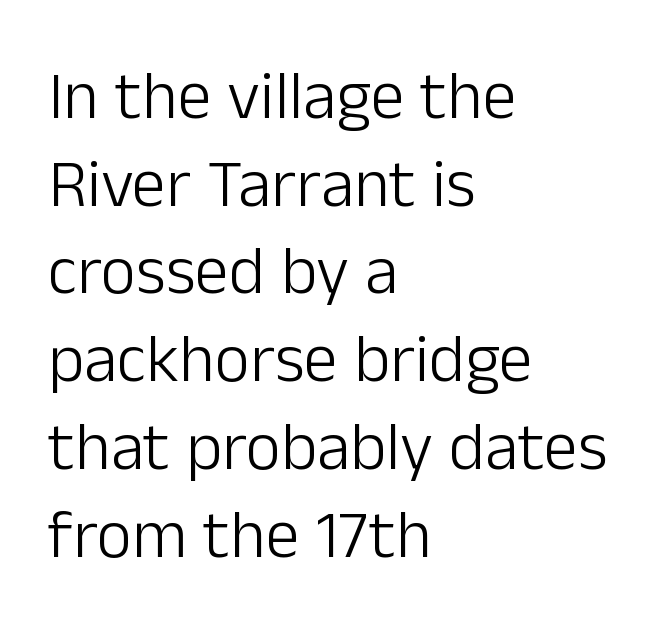
The image shows 68 px light sans-serif type, upright; set left-aligned, normal line spacing (1.29x), normal letter spacing, not underlined; low stroke contrast and a medium x-height.
